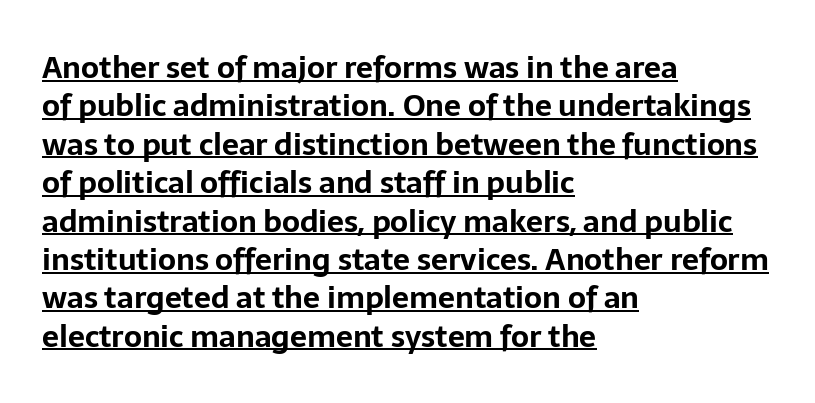
Compared with typical paragraphs, the rows here are spaced about the same. A baseline rule has been typeset under these characters. What stands out about the letter spacing? Nothing — it is the standard amount. Observe the absence of serifs on each vertical stroke in this sample.
